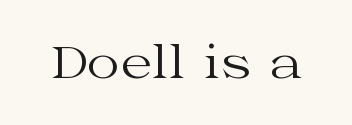
The image shows 45 px regular-weight, wide serif type, upright; set normal letter spacing, not underlined; medium stroke contrast and a medium x-height.
